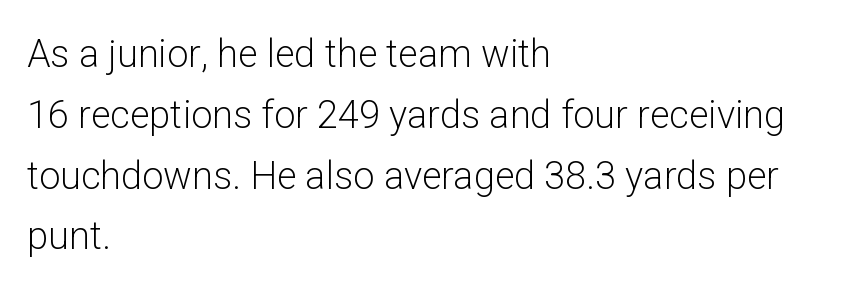
Normally led — the rows are evenly, conventionally spaced. One-word summary of the alignment: left. Unmarked baselines from the first word to the last. The type family on display is of the sans-serif kind.
